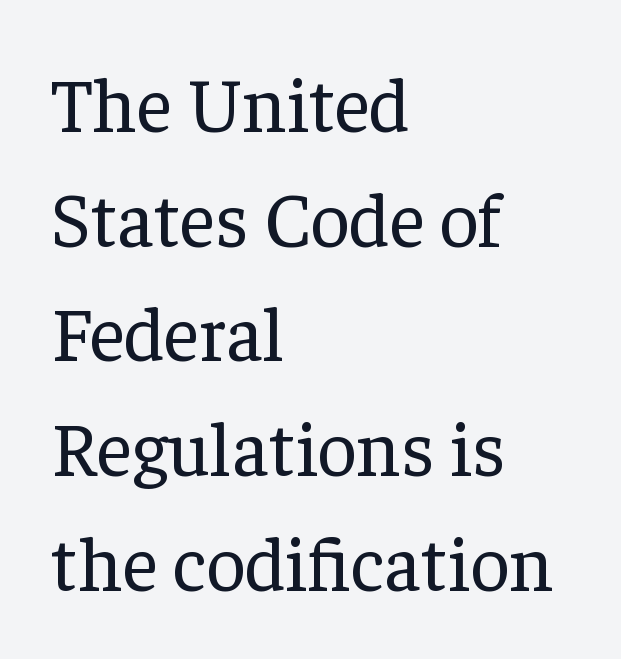
Each stroke keeps to a modest, everyday thickness or less. Posture: vertical. Letter spacing: default. The rendering shows small feet on the letterforms — a serif design. Any mark beneath the type? The region is blank.
